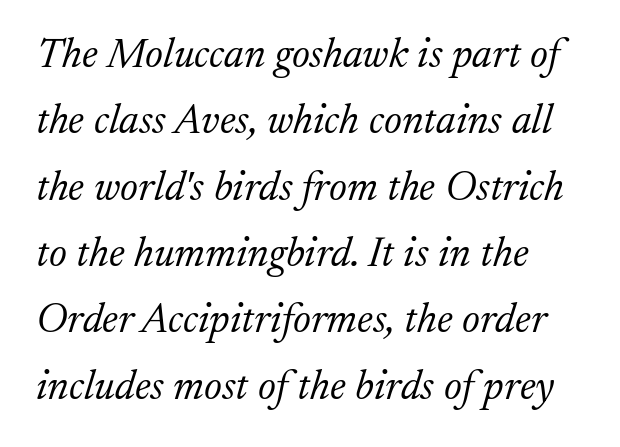
Q: Is the text bold? A: No.
Q: Is the text italic (slanted)? A: Yes, it leans right by about 17 degrees.
Q: Is the typeface a serif or a sans-serif typeface? A: Serif.
Q: Is the text underlined? A: No.
Q: How is the paragraph aligned? A: Left-aligned.
Q: Is the spacing between letters normal or unusually wide? A: Normal.
Q: Is the spacing between lines tight, normal or loose? A: Normal.
Q: Width (condensed, normal, or wide)? A: Normal.
Q: Stroke contrast? A: Low.
Q: x-height? A: Medium.
Q: Monospaced? A: No.
